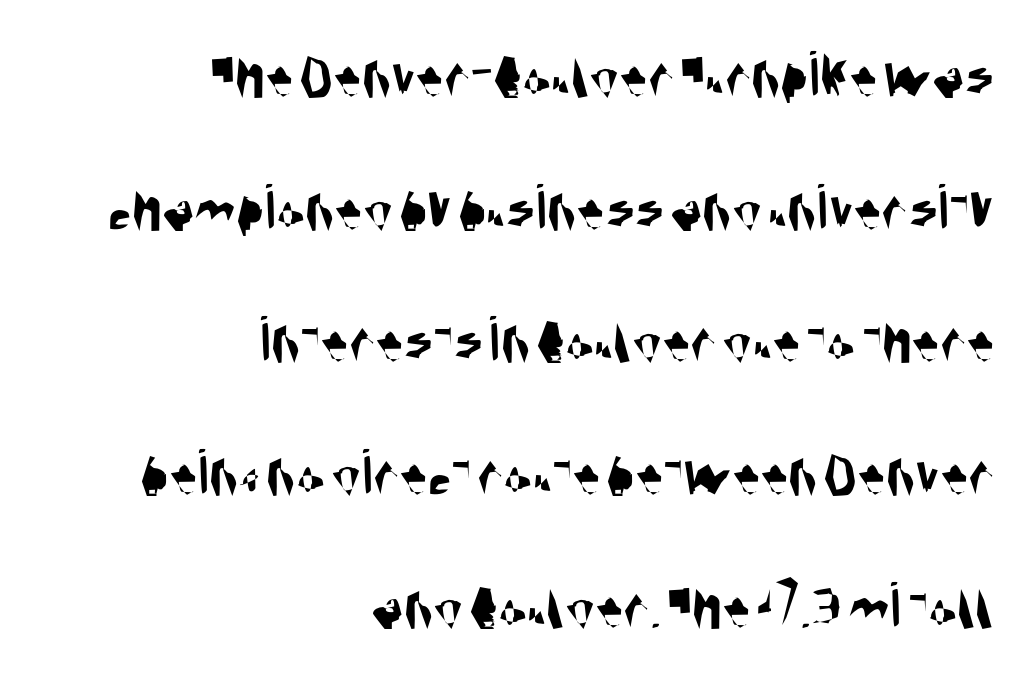
{"serif": "no", "width": "condensed", "stroke_contrast": "medium", "x_height": "large", "monospaced": "no", "underline": "no", "align": "right", "line_spacing": "loose", "line_spacing_ratio": 1.98, "letter_spacing": "normal", "letter_spacing_em": 0.0, "glyph_px": 67}
